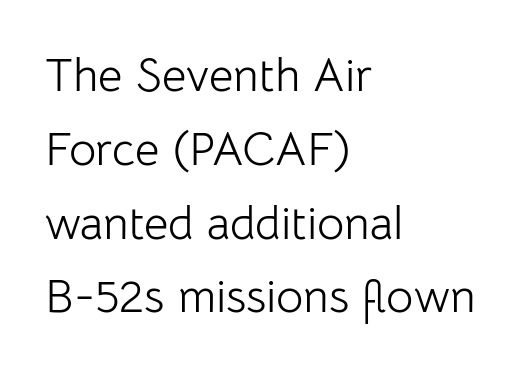
The image shows 47 px light sans-serif type, upright; set left-aligned, normal line spacing (1.57x), normal letter spacing, not underlined; low stroke contrast and a medium x-height.
